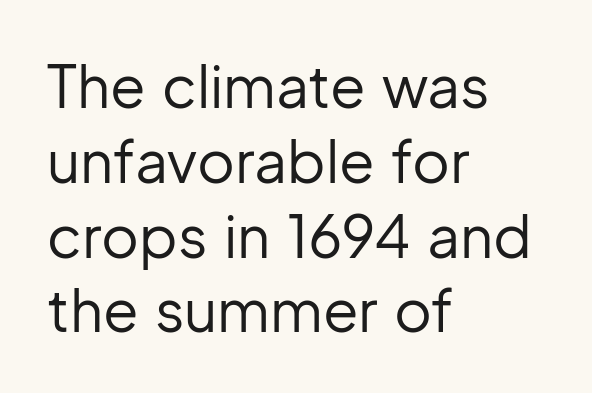
Q: Is the text bold? A: No.
Q: Is the text italic (slanted)? A: No, it is upright.
Q: Is the typeface a serif or a sans-serif typeface? A: Sans-serif.
Q: Is the text underlined? A: No.
Q: How is the paragraph aligned? A: Left-aligned.
Q: Is the spacing between letters normal or unusually wide? A: Normal.
Q: Is the spacing between lines tight, normal or loose? A: Normal.
Q: Width (condensed, normal, or wide)? A: Normal.
Q: Stroke contrast? A: Low.
Q: x-height? A: Medium.
Q: Monospaced? A: No.
